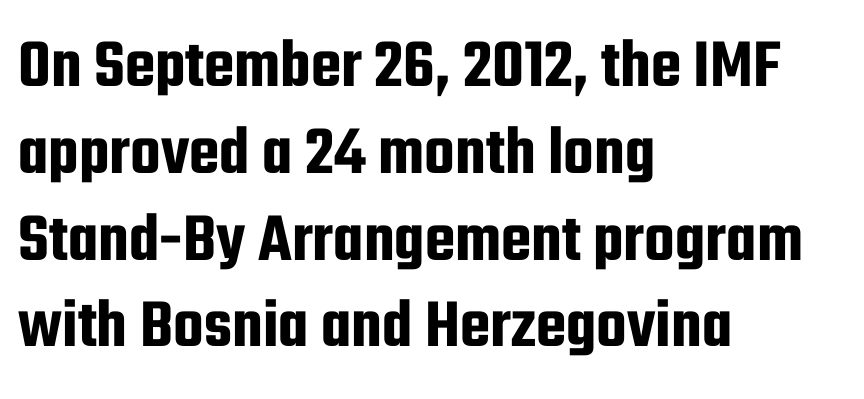
The passage shown has conventional tracking throughout. Serifs: no, the terminals of the letterforms are clean. These lines are rendered in a variable-pitch font. Notice how the passage keeps a crisp vertical edge on the left only. Posture: upright roman. Rule under the text: the space is simply empty.
